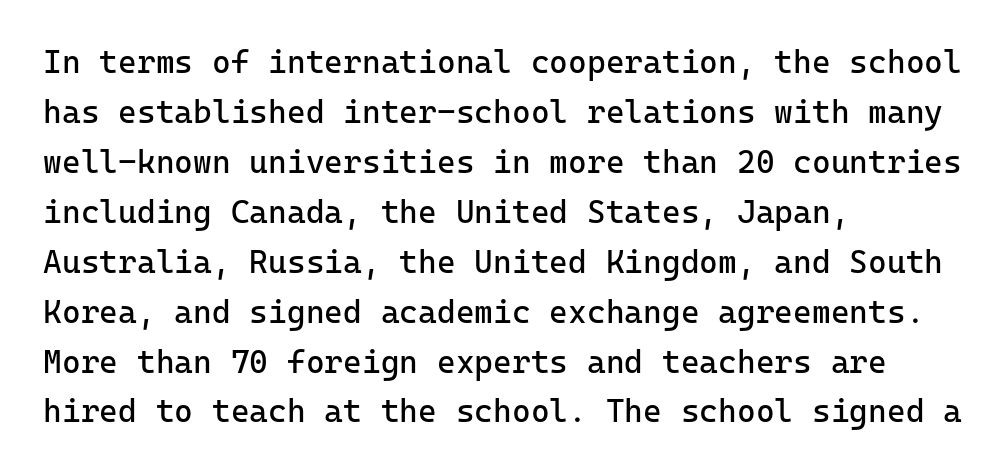
Is this a fixed-width face? Yes — each glyph sits in an identical cell. The characters are drawn with everyday or finer stroke widths. Quick note: not italic, upright. Short note: letters normally spaced. Horizontal bands of white between lines are of average thickness. The gap between lines stays unmarked.
